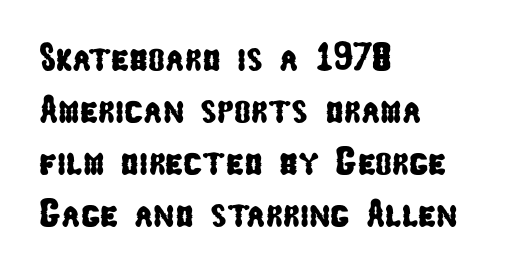
Q: Is the typeface a serif or a sans-serif typeface? A: Sans-serif.
Q: Is the text underlined? A: No.
Q: How is the paragraph aligned? A: Left-aligned.
Q: Is the spacing between letters normal or unusually wide? A: Normal.
Q: Is the spacing between lines tight, normal or loose? A: Normal.
Q: Width (condensed, normal, or wide)? A: Condensed.
Q: Stroke contrast? A: Low.
Q: x-height? A: Medium.
Q: Monospaced? A: No.
